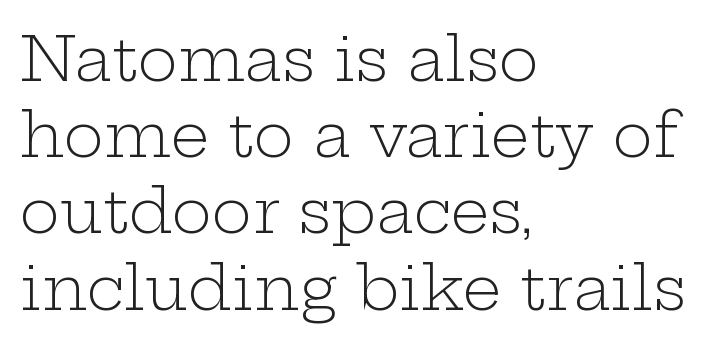
The image shows 61 px light, wide serif type, upright; set left-aligned, normal line spacing (1.25x), normal letter spacing, not underlined; low stroke contrast and a medium x-height.
